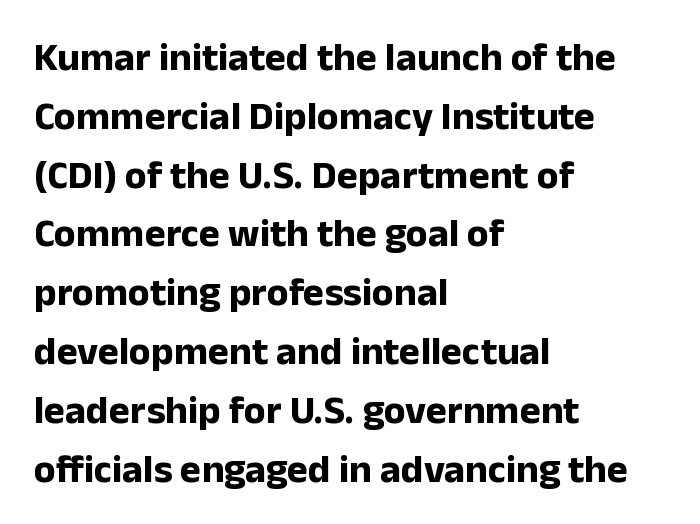
Q: Is the text bold? A: Yes.
Q: Is the text italic (slanted)? A: No, it is upright.
Q: Is the typeface a serif or a sans-serif typeface? A: Sans-serif.
Q: Is the text underlined? A: No.
Q: How is the paragraph aligned? A: Left-aligned.
Q: Is the spacing between letters normal or unusually wide? A: Normal.
Q: Is the spacing between lines tight, normal or loose? A: Normal.
Q: Width (condensed, normal, or wide)? A: Normal.
Q: Stroke contrast? A: Low.
Q: x-height? A: Medium.
Q: Monospaced? A: No.
